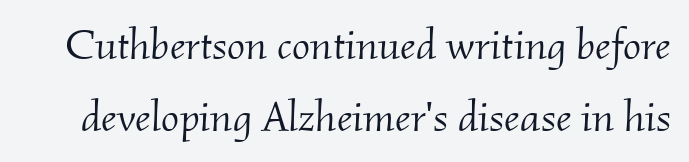
Any mark beneath the type? The region is blank. If you measured baseline to baseline, you'd find a middling distance. Standard letterfit; no display-style spreading of the glyphs. It's the slanting kind of type.
